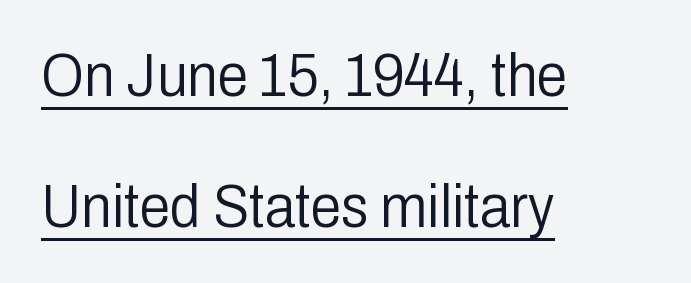
A typesetter would mark this as roman, not italic. These lines are composed in type without serifs. This rendering leaves character spacing at its baseline value. Caption: lettering with a line underneath. Leading: increased. No heavy texture on the line: the type isn't bold.
